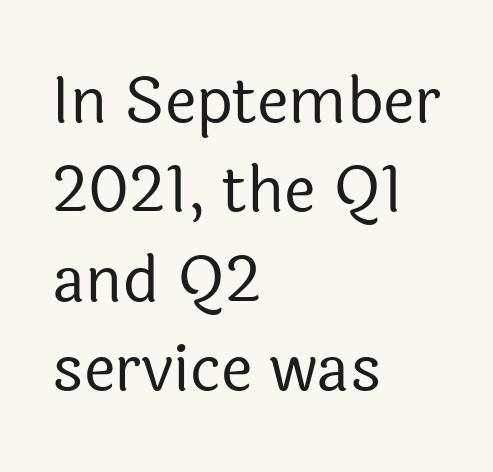
The image shows 63 px regular-weight sans-serif type, upright; set left-aligned, normal line spacing (1.42x), normal letter spacing, not underlined; a medium x-height.
